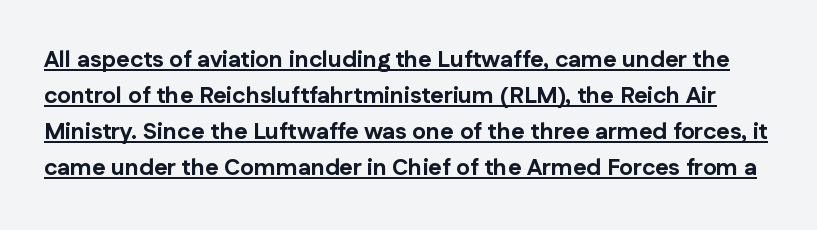
The image shows 23 px bold type, upright; set normal line spacing (1.57x), normal letter spacing, underlined.
